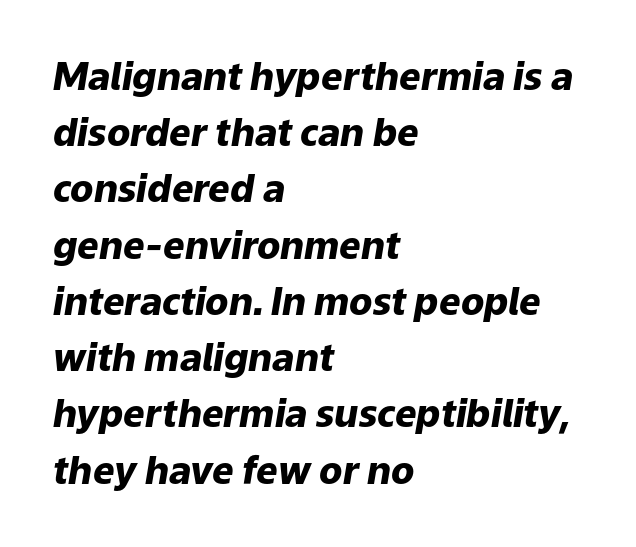
Inter-character spacing is left at the font's built-in metrics. Any mark beneath the type? The region is blank. The typesetter chose a ragged-right arrangement here. The lettering tilts uniformly, giving the passage an italic look. Here the designer chose a conventional face with non-uniform glyph widths. Successive baselines arrive at the customary interval.
